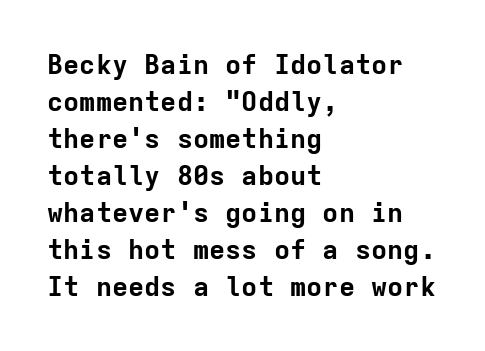
Every character sits straight up, as roman type does. Words appear dense and cohesive because spacing is normal. On the weight axis this lands at bold, roughly 700. In terms of leading, this rendering sits right in the middle.
